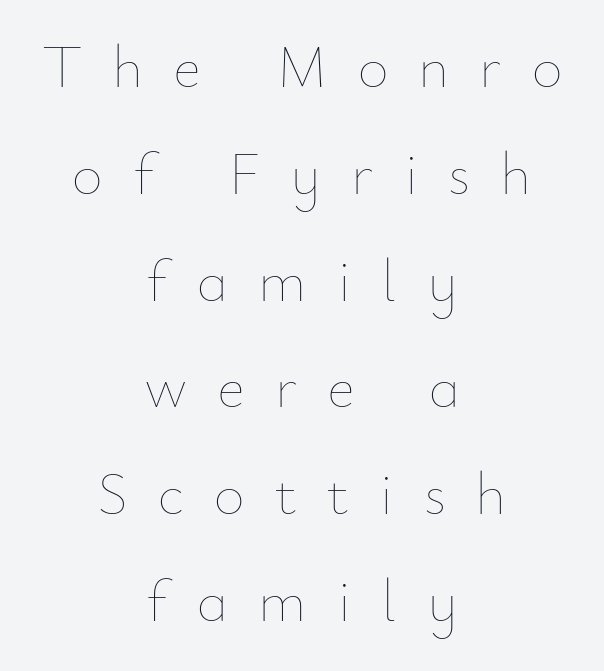
Q: Is the text bold? A: No.
Q: Is the text italic (slanted)? A: No, it is upright.
Q: Is the text underlined? A: No.
Q: How is the paragraph aligned? A: Centered.
Q: Is the spacing between letters normal or unusually wide? A: Unusually wide.
Q: Width (condensed, normal, or wide)? A: Normal.
Q: Stroke contrast? A: Low.
Q: x-height? A: Small.
Q: Monospaced? A: No.
